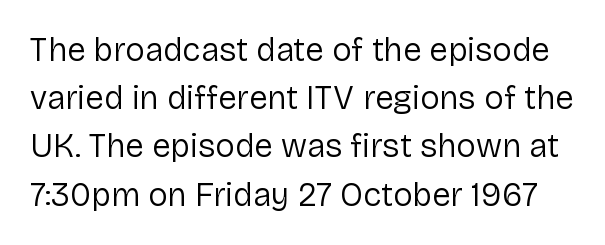
{"serif": "no", "italic": "no", "bold": "no", "weight": "regular", "width": "normal", "stroke_contrast": "low", "x_height": "medium", "monospaced": "no", "underline": "no", "line_spacing": "normal", "line_spacing_ratio": 1.46, "letter_spacing": "normal", "letter_spacing_em": 0.0, "glyph_px": 33}
